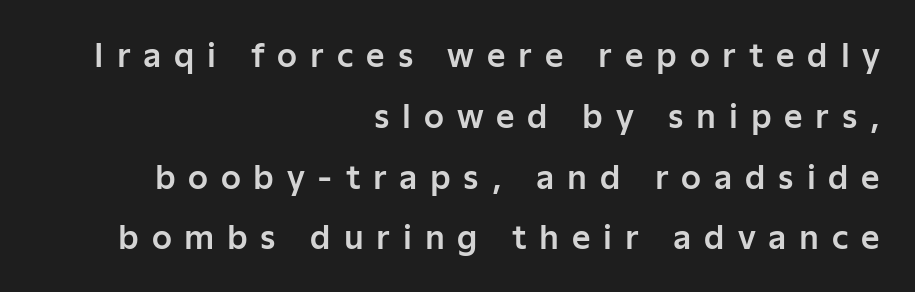
Q: Is the text italic (slanted)? A: No, it is upright.
Q: Is the typeface a serif or a sans-serif typeface? A: Sans-serif.
Q: Is the text underlined? A: No.
Q: How is the paragraph aligned? A: Right-aligned.
Q: Is the spacing between letters normal or unusually wide? A: Unusually wide.
Q: Is the spacing between lines tight, normal or loose? A: Loose.
Q: Width (condensed, normal, or wide)? A: Normal.
Q: Stroke contrast? A: Low.
Q: x-height? A: Medium.
Q: Monospaced? A: No.
